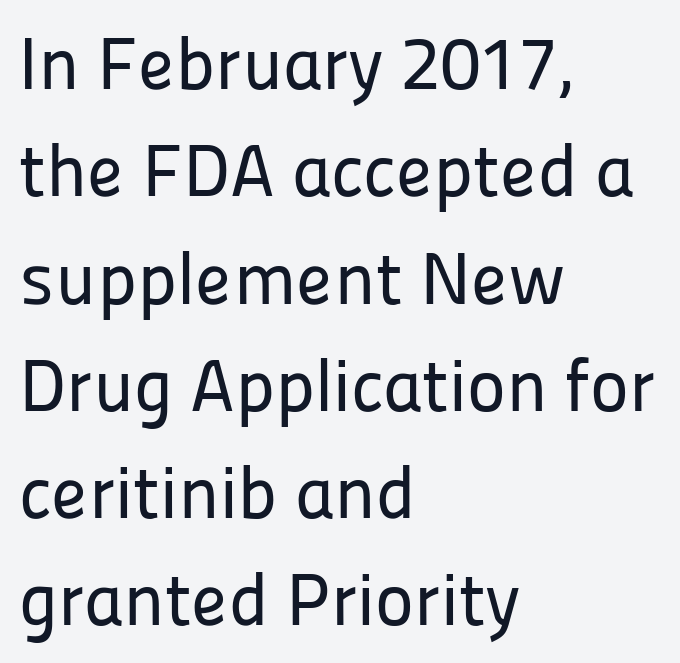
{"serif": "no", "italic": "no", "width": "normal", "stroke_contrast": "low", "x_height": "medium", "monospaced": "no", "underline": "no", "align": "left", "line_spacing": "normal", "line_spacing_ratio": 1.45, "letter_spacing": "normal", "letter_spacing_em": 0.0, "glyph_px": 74}
